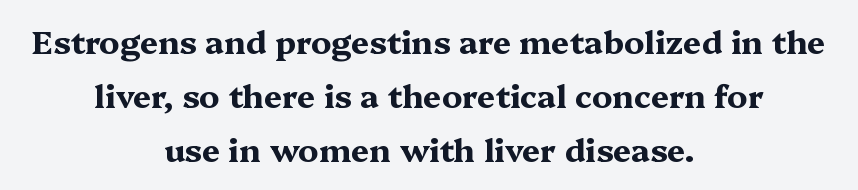
A bare baseline throughout the passage. Heft: maximum for text — a bold. A typesetter would label this face a serif. Teacher's note: observe the equal gaps on both sides — that is centered alignment. This sample has the flowing, uneven cadence of proportional lettering.
